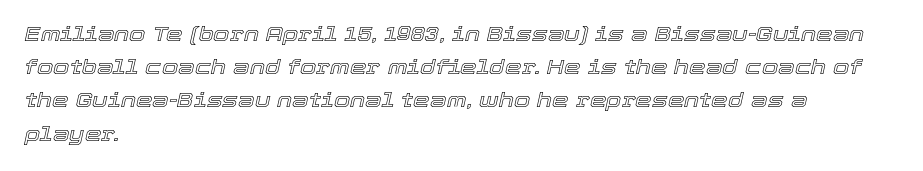
The image shows 21 px text type, italic (leaning right); set left-aligned, normal line spacing (1.58x), normal letter spacing, not underlined.
